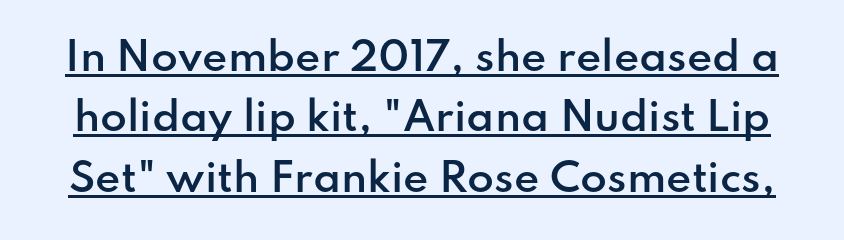
The image shows 39 px semibold sans-serif type, upright; set normal line spacing (1.55x), normal letter spacing, underlined; low stroke contrast and a small x-height.
